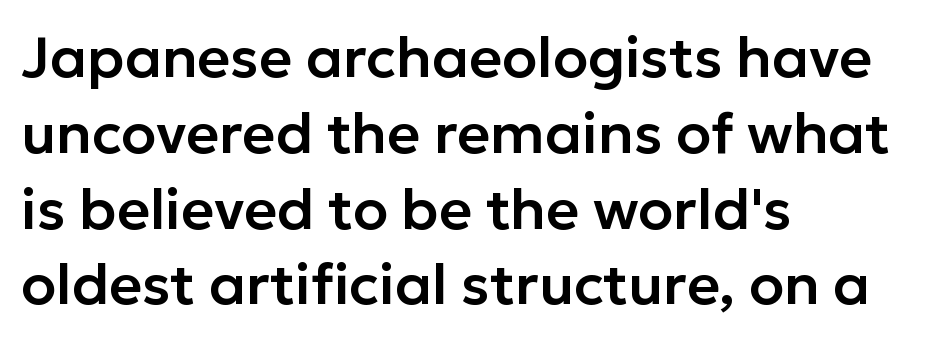
Tracking value appears to be zero — textbook default spacing. If you drew a line through each stem, it would be perfectly vertical. Glance below the letters and you will spot only blank space. A typesetter would call this leading conventional body-copy spacing. Leftover space on each line is placed entirely after the last word.
